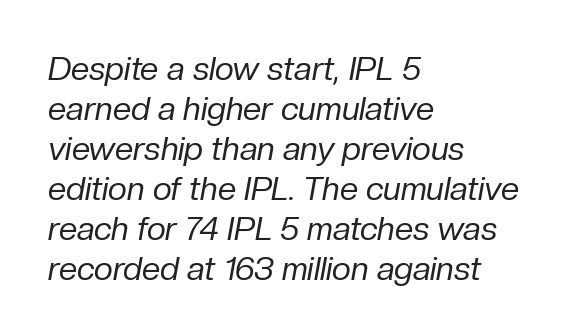
The image shows 33 px regular-weight type, italic (leaning right); set left-aligned, line spacing 1.21x, normal letter spacing, not underlined; low stroke contrast and a medium x-height.
